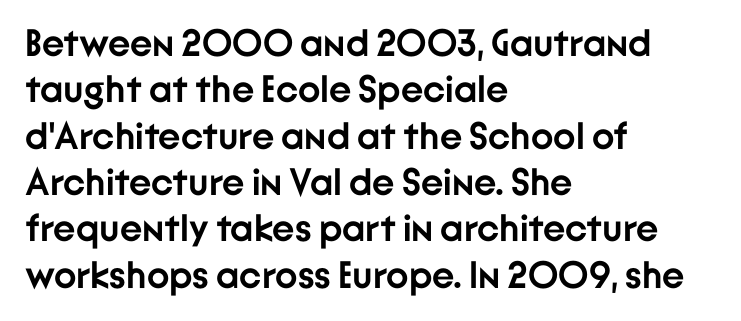
The image shows 38 px semibold sans-serif type, upright; set left-aligned, line spacing 1.22x, normal letter spacing, not underlined; low stroke contrast and a medium x-height.
